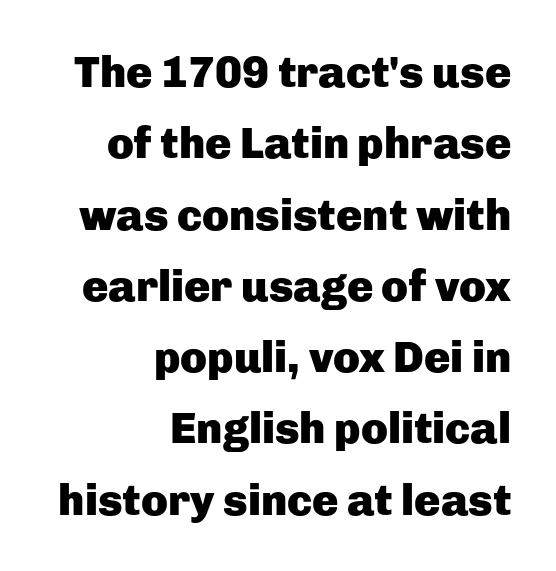
Is the block centered? No — it sits flush against the right margin. When letters stand straight like this, we call the style roman or upright. The font is running at its bold setting. The letters sit at their default tracking, neither squeezed nor spread. Each letter's strokes conclude bluntly, with no projecting serifs.
